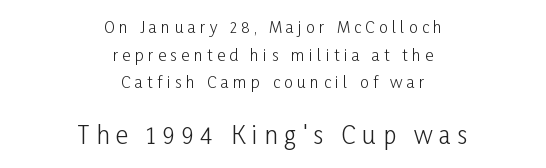
{"italic": "no", "bold": "no", "underline": "no", "align": "center", "line_spacing_ratio": 1.73, "letter_spacing": "wide", "letter_spacing_em": 0.27, "larger_block": "second", "size_ratio": 1.5, "glyph_px": 24}
